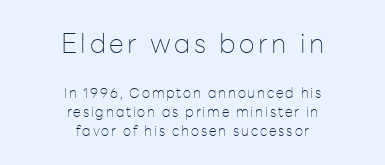
Reading down the block, each line starts at a different indent, mirrored at its end. Quick note: underline off. No italicization has been applied; the sample stays upright. What's the leading like? Ordinary, nothing unusual. No letter is thick-stroked: the sample isn't bold.
